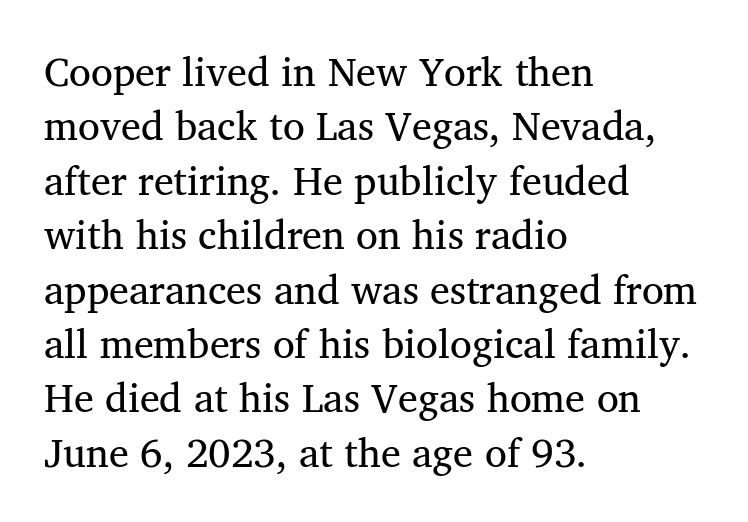
Summary of vertical rhythm: regular, with standard interline spacing. Proportional: the letters do not fall into vertical columns. Is the stroke heavy? The answer is a plain regular-or-lighter. Look at the bottom of the vertical strokes: they flare into serifs here. In terms of letterspacing, this is plain default setting. Honestly, there is no underline to notice here at all.
